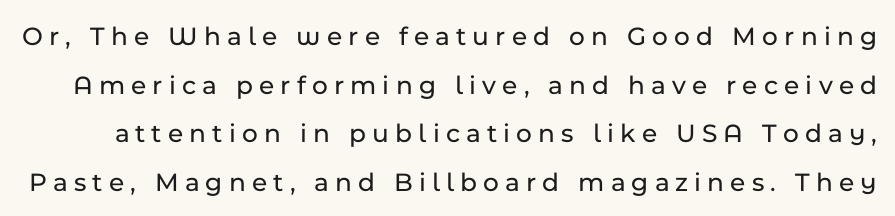
{"italic": "no", "underline": "no", "line_spacing_ratio": 1.8, "letter_spacing": "wide", "letter_spacing_em": 0.23, "glyph_px": 27}
